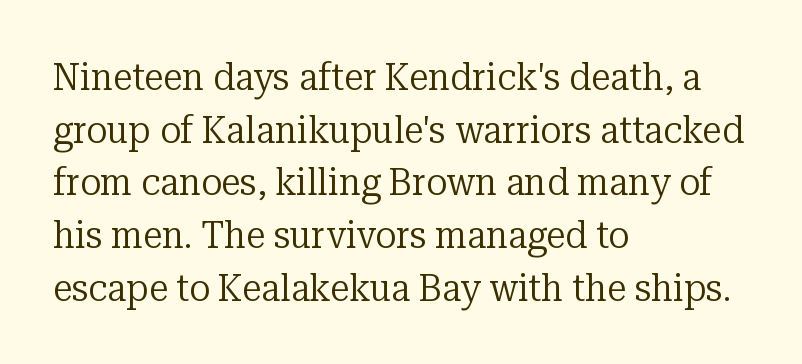
Q: Is the text bold? A: No.
Q: Is the text italic (slanted)? A: No, it is upright.
Q: Is the typeface a serif or a sans-serif typeface? A: Serif.
Q: Is the text underlined? A: No.
Q: How is the paragraph aligned? A: Left-aligned.
Q: Is the spacing between letters normal or unusually wide? A: Normal.
Q: Is the spacing between lines tight, normal or loose? A: Normal.
Q: Width (condensed, normal, or wide)? A: Normal.
Q: Stroke contrast? A: Low.
Q: x-height? A: Medium.
Q: Monospaced? A: No.
